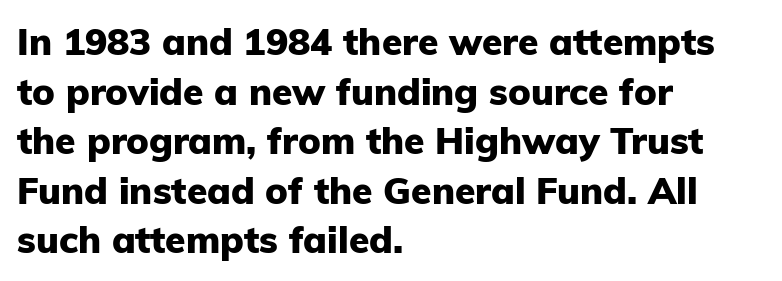
Q: Is the text bold? A: Yes.
Q: Is the text italic (slanted)? A: No, it is upright.
Q: Is the typeface a serif or a sans-serif typeface? A: Sans-serif.
Q: Is the text underlined? A: No.
Q: How is the paragraph aligned? A: Left-aligned.
Q: Is the spacing between letters normal or unusually wide? A: Normal.
Q: Is the spacing between lines tight, normal or loose? A: Normal.
Q: Width (condensed, normal, or wide)? A: Normal.
Q: Stroke contrast? A: Low.
Q: x-height? A: Medium.
Q: Monospaced? A: No.
